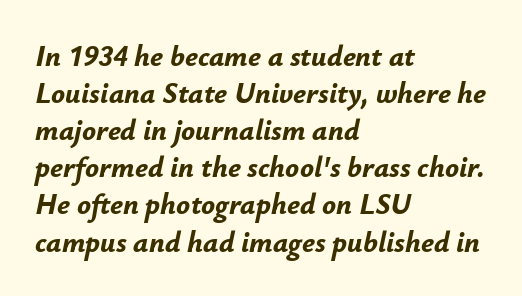
Q: Is the text bold? A: Yes.
Q: Is the text italic (slanted)? A: Yes, it leans right by about 12 degrees.
Q: Is the text underlined? A: No.
Q: How is the paragraph aligned? A: Left-aligned.
Q: Is the spacing between letters normal or unusually wide? A: Normal.
Q: Is the spacing between lines tight, normal or loose? A: Normal.
Q: Width (condensed, normal, or wide)? A: Normal.
Q: Stroke contrast? A: Low.
Q: x-height? A: Small.
Q: Monospaced? A: No.
